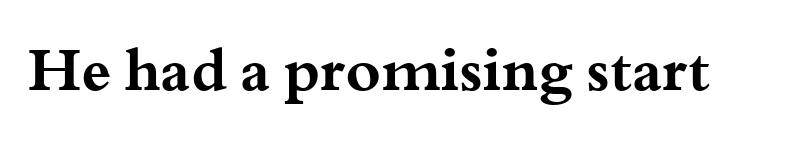
{"serif": "yes", "italic": "no", "bold": "yes", "weight": "bold", "width": "wide", "stroke_contrast": "medium", "x_height": "small", "monospaced": "no", "underline": "no", "letter_spacing": "normal", "letter_spacing_em": 0.0, "glyph_px": 60}
